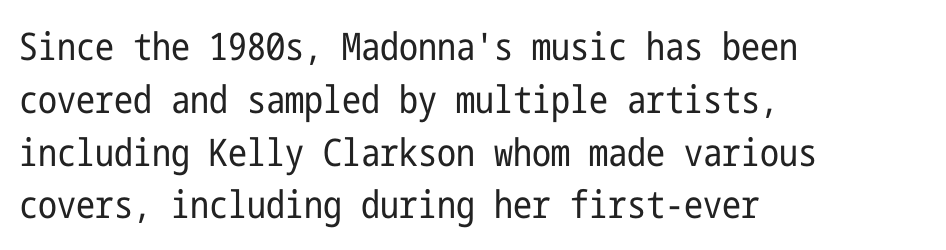
This sample is left-justified, so line endings fall wherever the words run out. Notice how descenders clear the ascenders below comfortably — that's standard leading. I'd call this a sans setting — the letters go barefoot. No letter is thick-stroked: the sample isn't bold. Plain, unruled lines of type.
